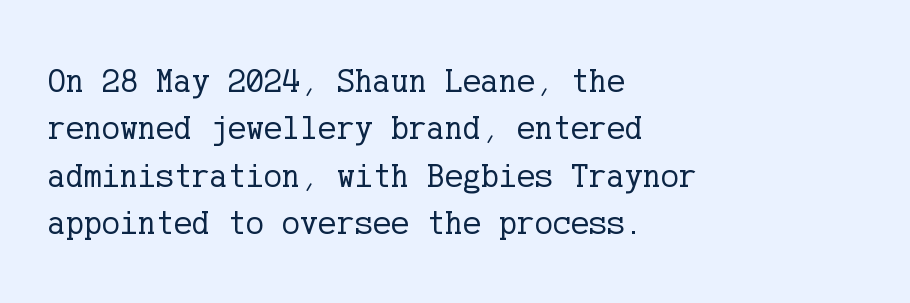
{"serif": "yes", "italic": "no", "bold": "no", "weight": "regular", "width": "normal", "stroke_contrast": "low", "x_height": "medium", "underline": "no", "align": "left", "line_spacing": "normal", "line_spacing_ratio": 1.39, "letter_spacing": "normal", "letter_spacing_em": 0.0, "glyph_px": 34}
